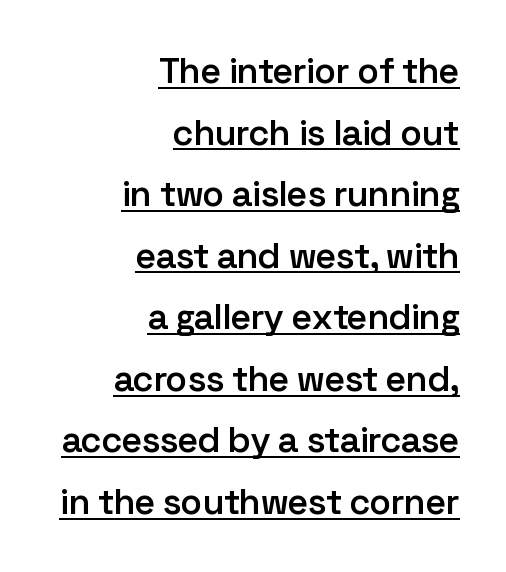
Q: Is the text bold? A: Semi-bold.
Q: Is the text italic (slanted)? A: No, it is upright.
Q: Is the typeface a serif or a sans-serif typeface? A: Sans-serif.
Q: Is the text underlined? A: Yes.
Q: How is the paragraph aligned? A: Right-aligned.
Q: Is the spacing between letters normal or unusually wide? A: Normal.
Q: Width (condensed, normal, or wide)? A: Normal.
Q: Stroke contrast? A: Low.
Q: x-height? A: Medium.
Q: Monospaced? A: No.
